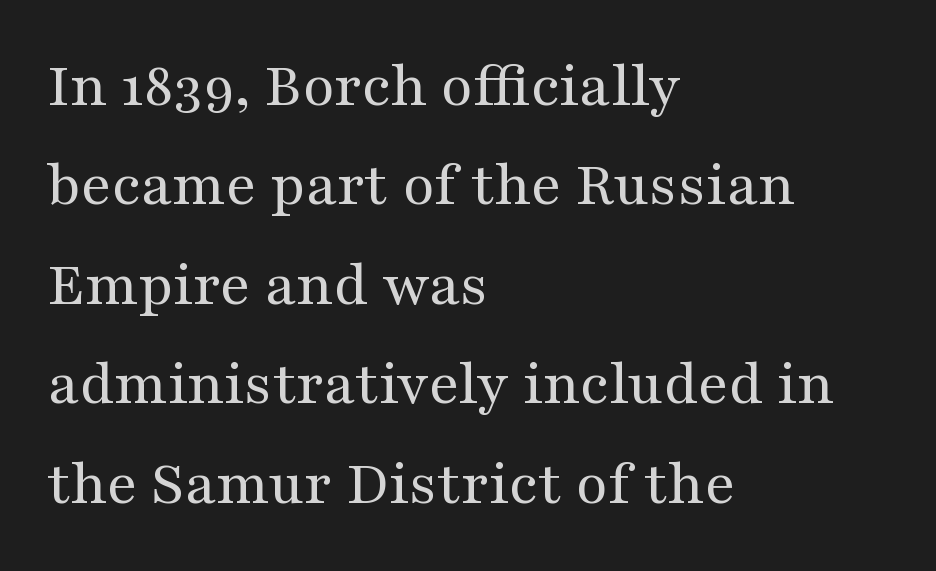
Whoever set this chose a conventional vertical rhythm. A bare baseline throughout the passage. Spacing verdict: proportional, widths tailored to each character. A student would call this left alignment; a typographer would say flush left, rag right. In terms of letterform style, serifs are clearly present. Tracking value appears to be zero — textbook default spacing.
